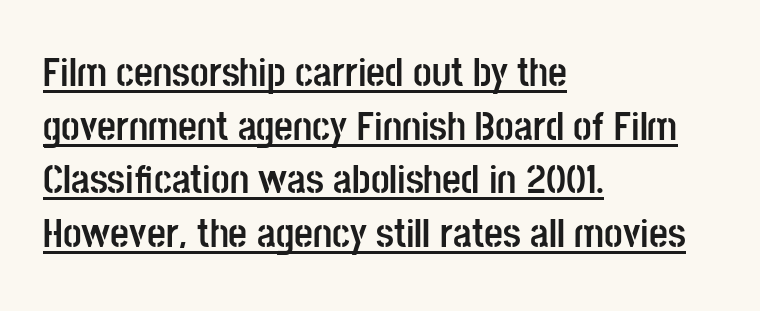
{"serif": "no", "italic": "no", "bold": "yes", "weight": "semibold", "width": "condensed", "stroke_contrast": "low", "x_height": "large", "monospaced": "no", "underline": "yes", "align": "left", "line_spacing": "normal", "line_spacing_ratio": 1.31, "letter_spacing": "normal", "letter_spacing_em": 0.0, "glyph_px": 41}
